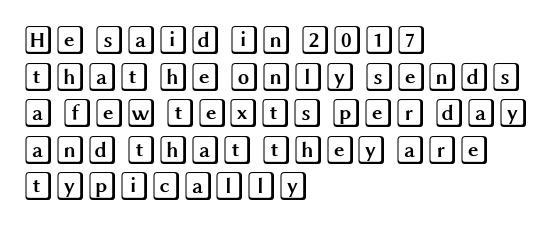
Q: Is the text italic (slanted)? A: No, it is upright.
Q: Is the text underlined? A: No.
Q: How is the paragraph aligned? A: Left-aligned.
Q: Is the spacing between letters normal or unusually wide? A: Normal.
Q: Is the spacing between lines tight, normal or loose? A: Normal.
Q: Width (condensed, normal, or wide)? A: Wide.
Q: x-height? A: Large.
